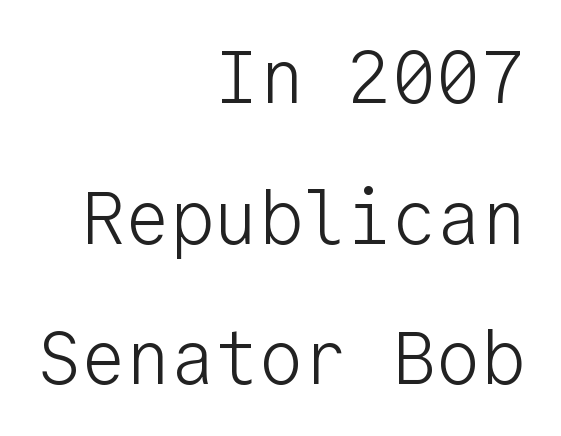
The image shows 74 px light sans-serif type, upright, monospaced; set right-aligned, loose line spacing (1.9x), normal letter spacing, not underlined; low stroke contrast and a medium x-height.
